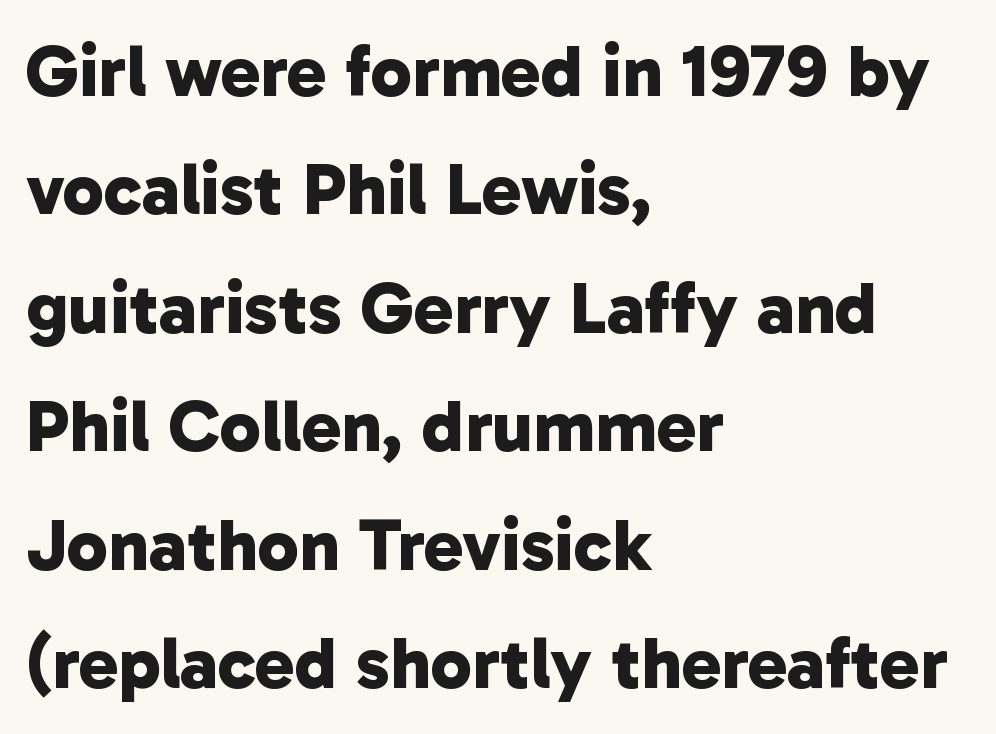
Character widths vary here, with narrow letters taking less room than wide ones. The letterforms sit shoulder to shoulder at normal distance. Reading down the block, your eye returns to a fixed left position each line. Letters rest on an invisible, unmarked baseline.
